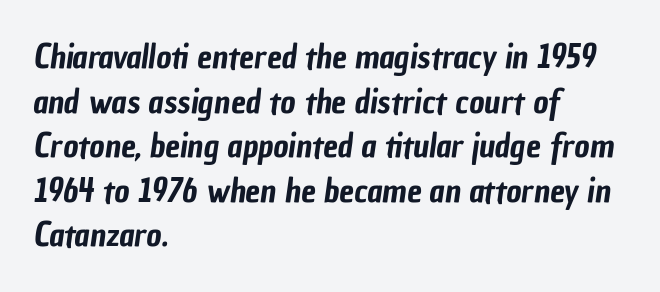
The image shows 33 px condensed sans-serif type; set left-aligned, normal line spacing (1.35x), normal letter spacing, not underlined; low stroke contrast and a medium x-height.
